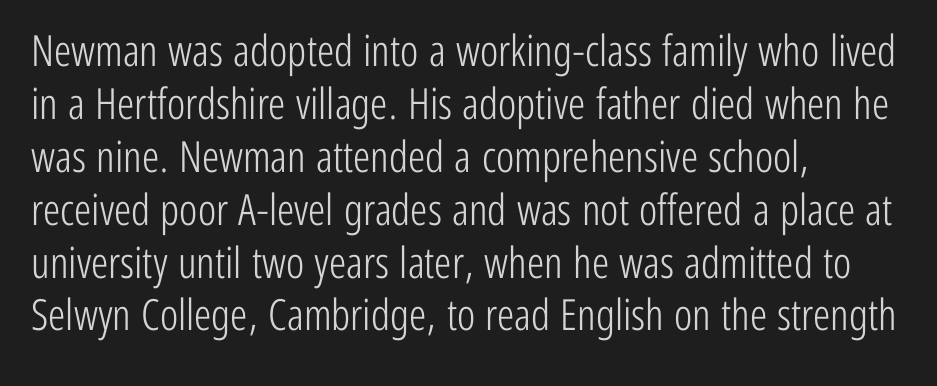
{"serif": "no", "italic": "no", "bold": "no", "weight": "light", "width": "condensed", "stroke_contrast": "low", "x_height": "medium", "monospaced": "no", "underline": "no", "align": "left", "line_spacing_ratio": 1.23, "letter_spacing": "normal", "letter_spacing_em": 0.0, "glyph_px": 43}
